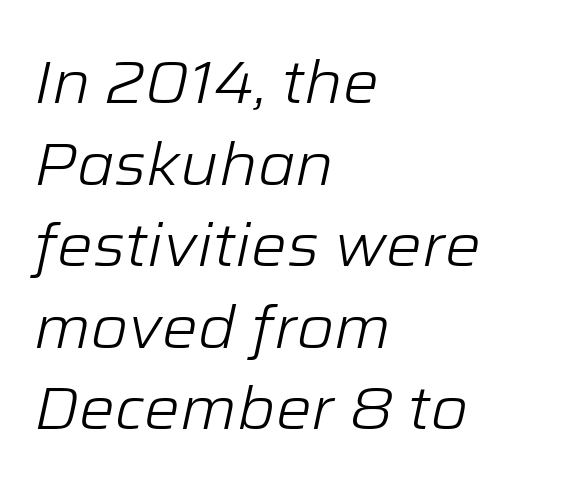
This block has exactly the height ordinary leading produces. Compared with a typical body face, this is equally light or lighter still. Designer's note — italics engaged. The face used here is proportionally spaced, like ordinary book or web type. Does the copy run flush right? No — it runs flush left. Plain, unruled lines of type.
